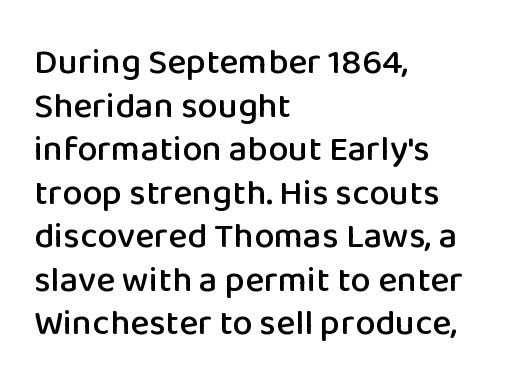
{"serif": "no", "italic": "no", "width": "normal", "stroke_contrast": "low", "x_height": "medium", "monospaced": "no", "underline": "no", "align": "left", "line_spacing_ratio": 1.21, "letter_spacing": "normal", "letter_spacing_em": 0.0, "glyph_px": 36}
